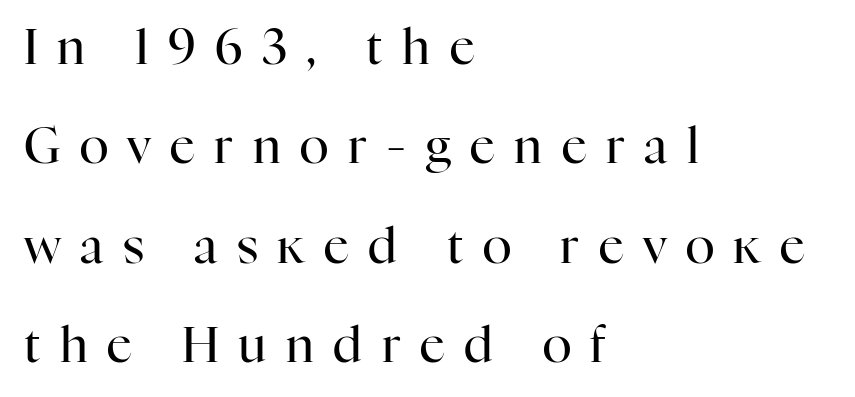
The image shows 49 px regular-weight serif type, upright; set left-aligned, loose line spacing (2.03x), unusually wide letter spacing (+0.4 em), not underlined; high stroke contrast and a medium x-height.
